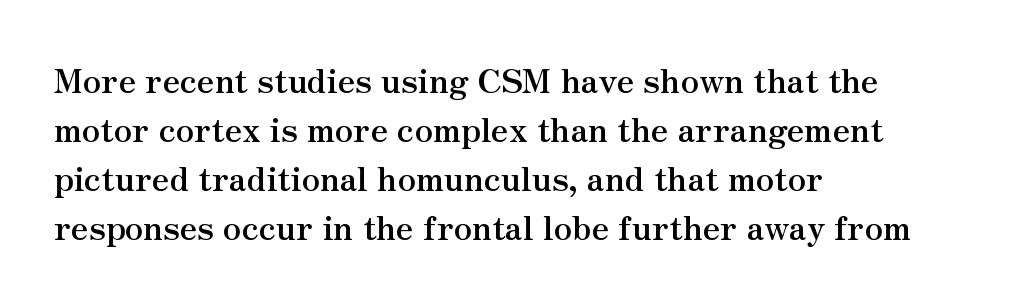
The image shows 33 px semibold serif type, upright; set left-aligned, normal line spacing (1.48x), normal letter spacing, not underlined; medium stroke contrast and a small x-height.
